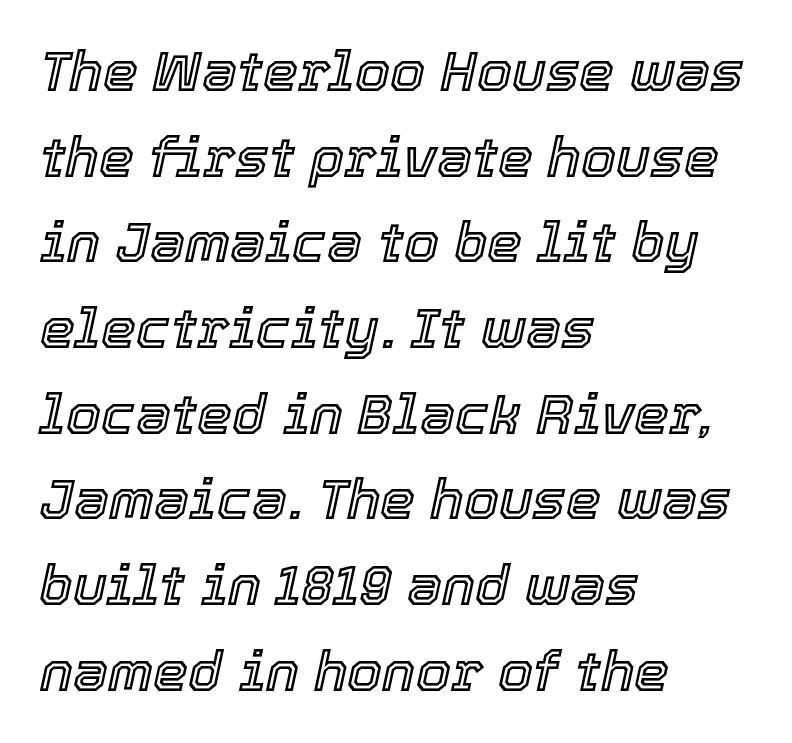
Does the leading feel generous? No, just average. Look at the tracking — it's just the regular setting, nothing added. Slanted lettering throughout. Glance below the letters and you will spot only blank space. Do the characters align in a grid? No, the font is proportional.
